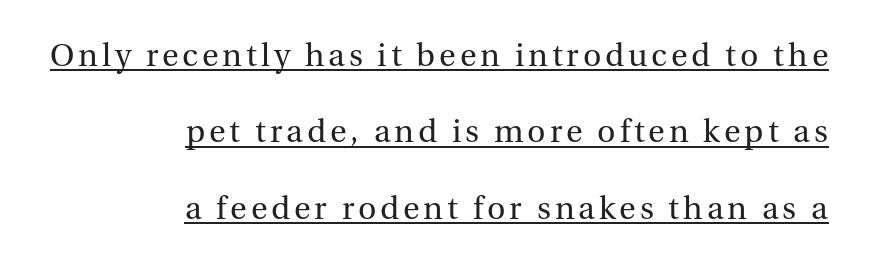
The image shows 32 px regular-weight serif type, upright; set right-aligned, loose line spacing (2.39x), underlined; medium stroke contrast and a medium x-height.
